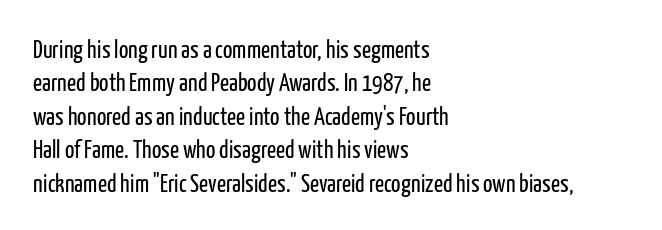
The image shows 25 px text type, upright; set left-aligned, normal line spacing (1.34x), normal letter spacing, not underlined.
